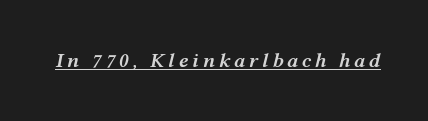
The image shows 21 px text type, italic (leaning right); set underlined.
